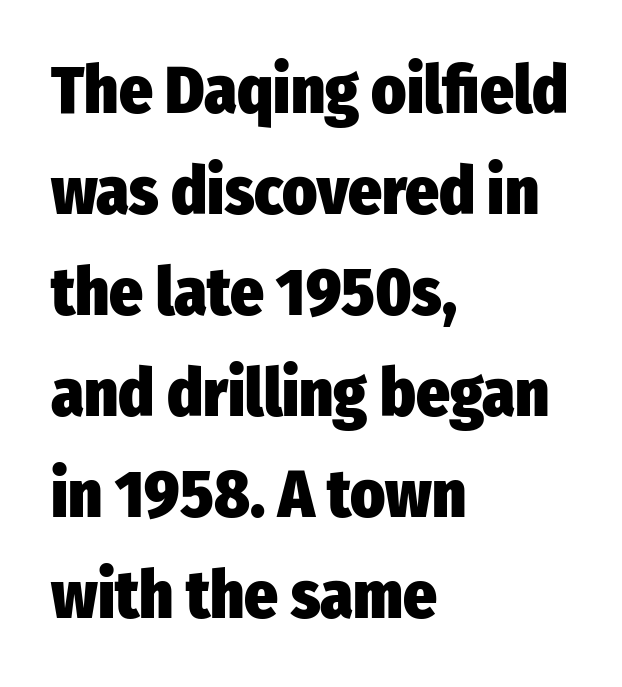
{"serif": "no", "italic": "no", "bold": "yes", "weight": "heavy", "width": "condensed", "stroke_contrast": "low", "x_height": "medium", "monospaced": "no", "underline": "no", "align": "left", "line_spacing": "normal", "line_spacing_ratio": 1.53, "letter_spacing": "normal", "letter_spacing_em": 0.0, "glyph_px": 66}
